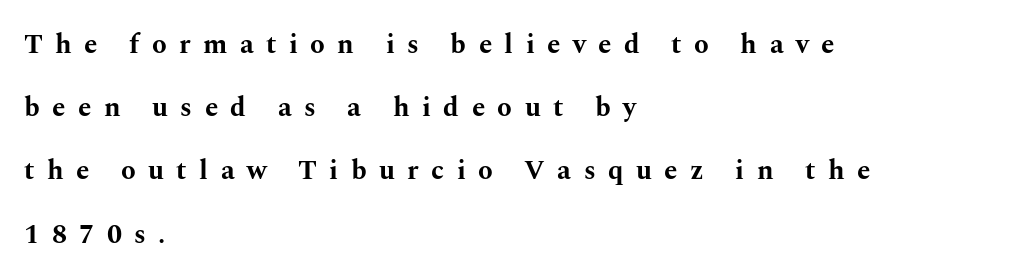
{"italic": "no", "bold": "yes", "underline": "no", "align": "left", "line_spacing": "loose", "line_spacing_ratio": 2.34, "letter_spacing": "wide", "letter_spacing_em": 0.46, "glyph_px": 27}
